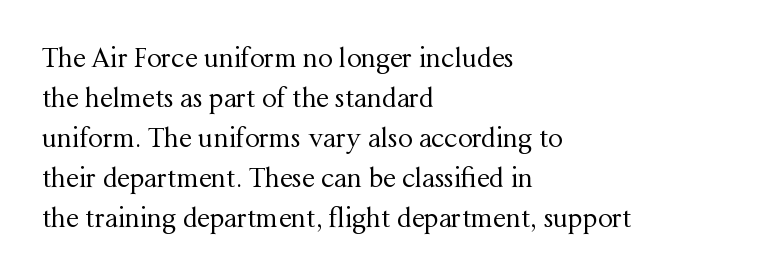
Descender tails drop into unmarked territory. Stroke mass is kept to a normal reading level or below. Default kerning and tracking; the words read as compact shapes. Teacher's note: observe the even left margin — that is flush-left alignment.
